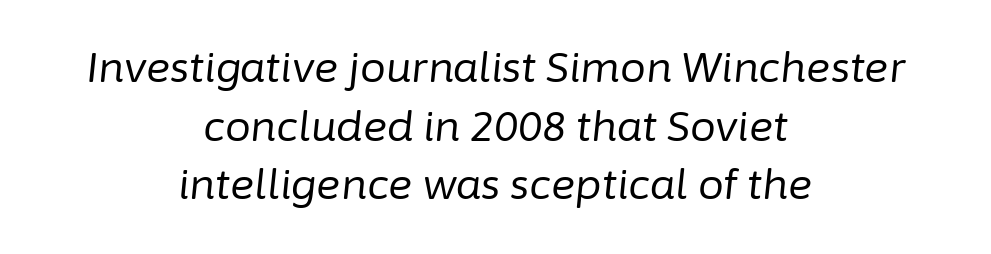
Q: Is the text bold? A: No.
Q: Is the text italic (slanted)? A: Yes, it leans right by about 6 degrees.
Q: Is the text underlined? A: No.
Q: How is the paragraph aligned? A: Centered.
Q: Is the spacing between letters normal or unusually wide? A: Normal.
Q: Is the spacing between lines tight, normal or loose? A: Normal.
Q: Width (condensed, normal, or wide)? A: Normal.
Q: Stroke contrast? A: Low.
Q: x-height? A: Medium.
Q: Monospaced? A: No.
